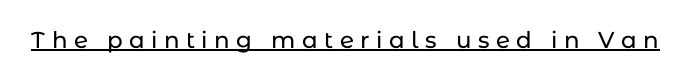
Glyph-to-glyph distance is far greater than everyday printed text. Ordinary non-slanted type is in use. A typographer would call this underscored text.
